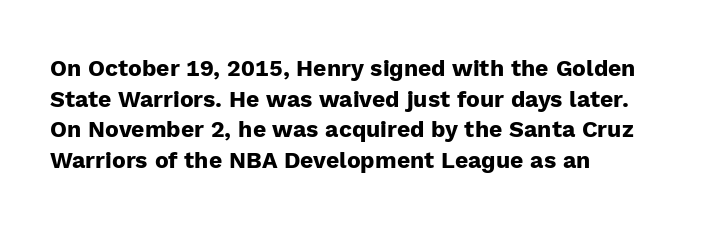
Q: Is the text bold? A: Yes.
Q: Is the text italic (slanted)? A: No, it is upright.
Q: Is the text underlined? A: No.
Q: How is the paragraph aligned? A: Left-aligned.
Q: Is the spacing between letters normal or unusually wide? A: Normal.
Q: Is the spacing between lines tight, normal or loose? A: Normal.
